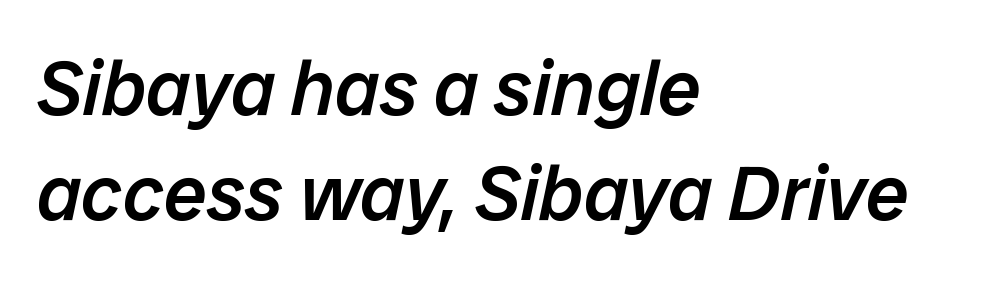
The image shows 77 px semibold type, italic (leaning right); set left-aligned, normal line spacing (1.37x), normal letter spacing, not underlined; low stroke contrast and a medium x-height.
